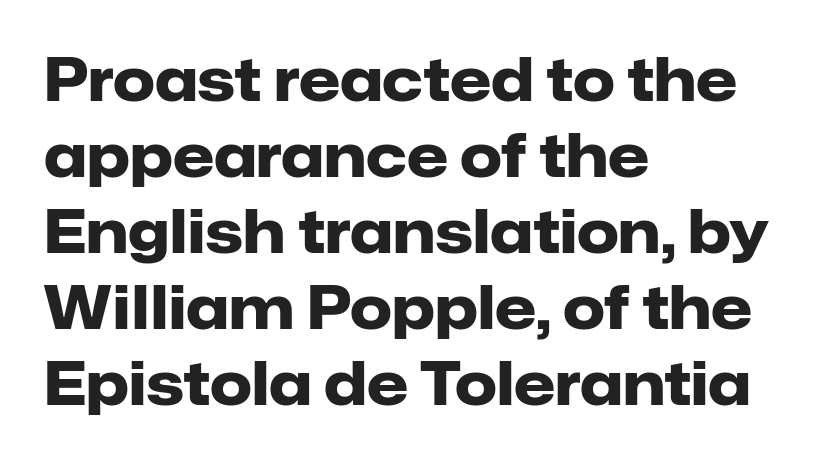
Descender tails drop into unmarked territory. You could call the tracking neutral — neither tight nor loose. A typesetter would call this leading conventional body-copy spacing. The rendering uses natural spacing where letterforms have individual widths. The letters stand upright; this is a roman face.
